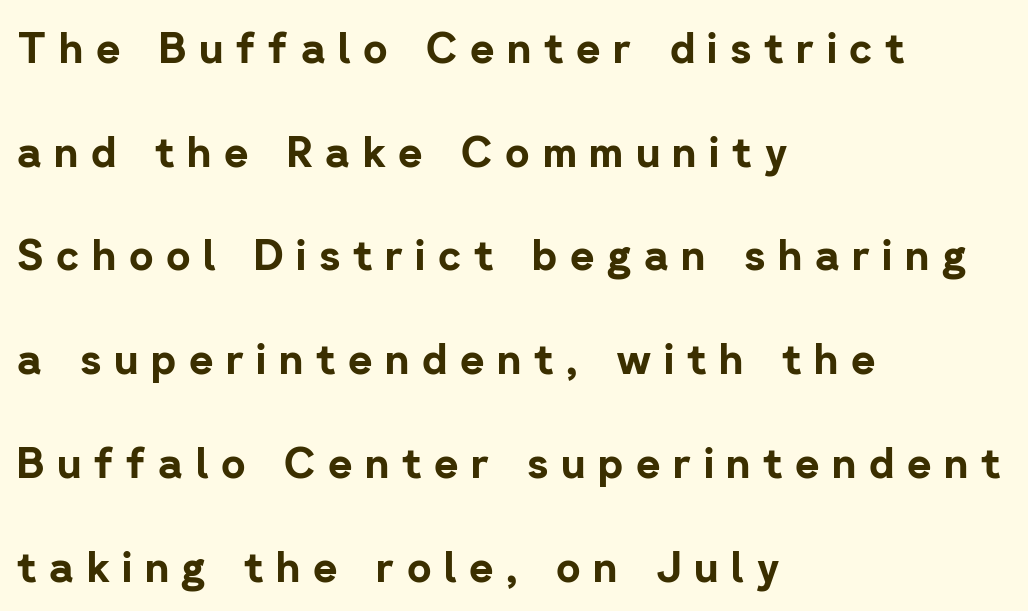
The image shows 42 px bold sans-serif type, upright; set left-aligned, loose line spacing (2.47x), unusually wide letter spacing (+0.3 em), not underlined; low stroke contrast and a medium x-height.
